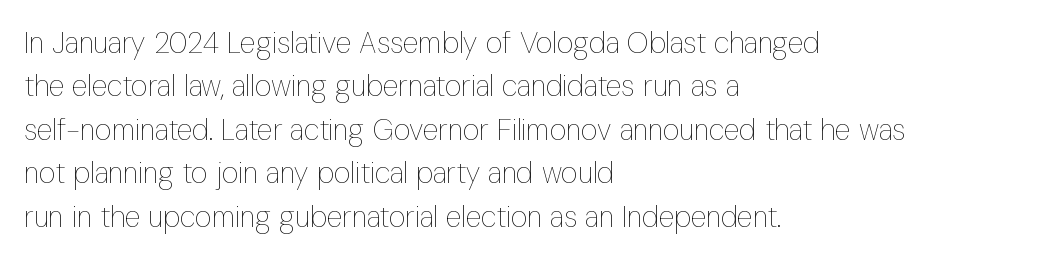
{"italic": "no", "bold": "no", "weight": "thin", "width": "condensed", "stroke_contrast": "low", "x_height": "medium", "monospaced": "no", "underline": "no", "align": "left", "line_spacing": "normal", "line_spacing_ratio": 1.5, "letter_spacing": "normal", "letter_spacing_em": 0.0, "glyph_px": 29}
